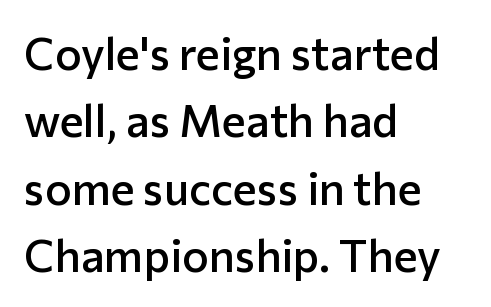
Q: Is the text bold? A: Semi-bold.
Q: Is the text italic (slanted)? A: No, it is upright.
Q: Is the typeface a serif or a sans-serif typeface? A: Sans-serif.
Q: Is the text underlined? A: No.
Q: How is the paragraph aligned? A: Left-aligned.
Q: Is the spacing between letters normal or unusually wide? A: Normal.
Q: Is the spacing between lines tight, normal or loose? A: Normal.
Q: Width (condensed, normal, or wide)? A: Normal.
Q: Stroke contrast? A: Low.
Q: x-height? A: Medium.
Q: Monospaced? A: No.
